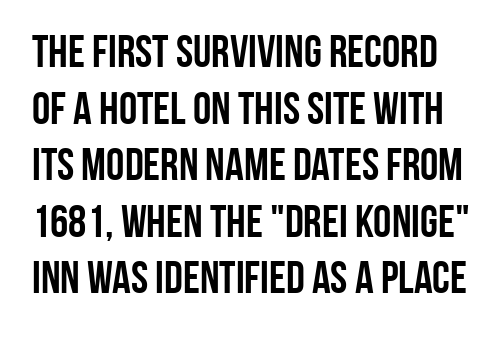
Q: Is the text bold? A: Yes.
Q: Is the text italic (slanted)? A: No, it is upright.
Q: Is the typeface a serif or a sans-serif typeface? A: Sans-serif.
Q: Is the text underlined? A: No.
Q: Is the spacing between letters normal or unusually wide? A: Normal.
Q: Width (condensed, normal, or wide)? A: Condensed.
Q: Stroke contrast? A: Low.
Q: x-height? A: Large.
Q: Monospaced? A: No.
